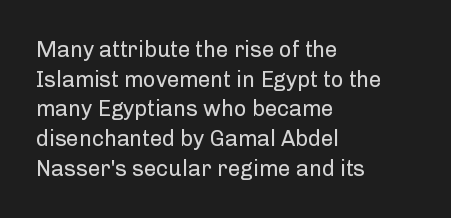
{"italic": "no", "bold": "no", "underline": "no", "align": "left", "line_spacing": "normal", "line_spacing_ratio": 1.35, "letter_spacing": "normal", "letter_spacing_em": 0.0, "glyph_px": 22}
